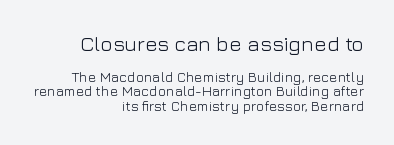
The image shows 21 px text type, upright; set right-aligned, tight line spacing (1.02x), normal letter spacing, not underlined; the first (top) block is 1.5x larger.
